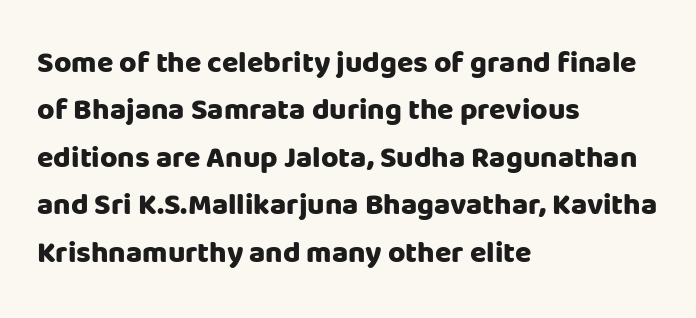
{"serif": "no", "italic": "no", "bold": "yes", "weight": "heavy", "width": "normal", "stroke_contrast": "low", "x_height": "large", "monospaced": "no", "underline": "no", "align": "left", "line_spacing": "normal", "line_spacing_ratio": 1.58, "letter_spacing": "normal", "letter_spacing_em": 0.0, "glyph_px": 30}
